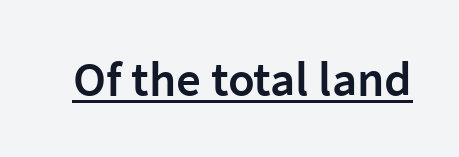
{"serif": "no", "italic": "no", "bold": "semi", "weight": "semibold", "width": "normal", "stroke_contrast": "low", "x_height": "medium", "monospaced": "no", "underline": "yes", "letter_spacing": "normal", "letter_spacing_em": 0.0, "glyph_px": 49}
